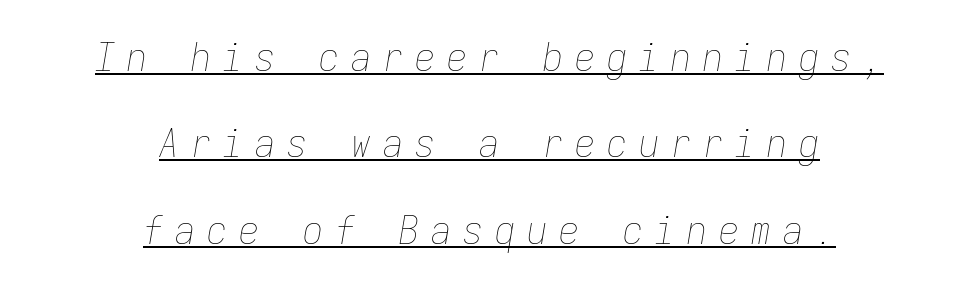
The image shows 40 px thin, condensed type, italic (leaning right), monospaced; set centered, loose line spacing (2.16x), unusually wide letter spacing (+0.3 em), underlined; low stroke contrast and a medium x-height.
